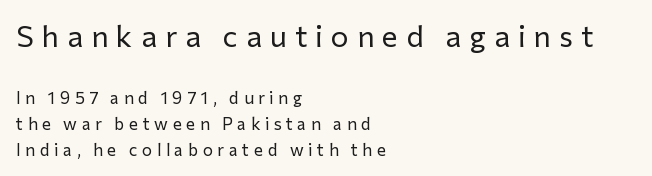
The designer went with a sans here, leaving each stem footless. Think of a printed novel: that variable character pitch is what you see here. The lettering holds an erect, upright posture throughout. The lines in this sample share a left origin and differ only in where they stop. Which of the two is more prominent by size? The first, at the top. Descender tails drop into unmarked territory.
